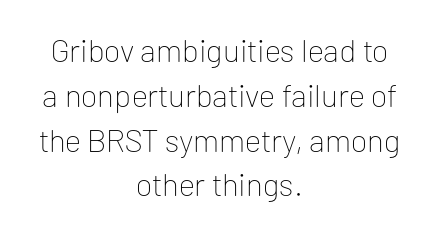
Q: Is the text bold? A: No.
Q: Is the text italic (slanted)? A: No, it is upright.
Q: Is the typeface a serif or a sans-serif typeface? A: Sans-serif.
Q: Is the text underlined? A: No.
Q: How is the paragraph aligned? A: Centered.
Q: Is the spacing between letters normal or unusually wide? A: Normal.
Q: Is the spacing between lines tight, normal or loose? A: Normal.
Q: Width (condensed, normal, or wide)? A: Normal.
Q: Stroke contrast? A: Low.
Q: x-height? A: Medium.
Q: Monospaced? A: No.
